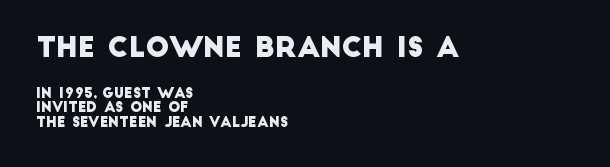
{"serif": "no", "width": "normal", "stroke_contrast": "low", "x_height": "large", "monospaced": "no", "underline": "no", "align": "left", "line_spacing": "tight", "line_spacing_ratio": 1.02, "letter_spacing": "normal", "letter_spacing_em": 0.0, "larger_block": "first", "size_ratio": 2.0, "glyph_px": 28}
